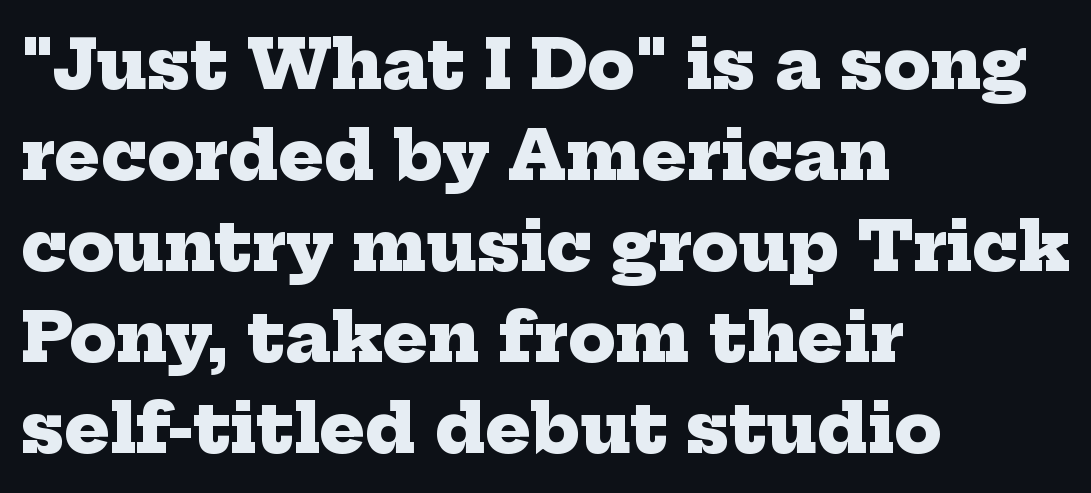
The image shows 68 px heavy serif type; set left-aligned, normal line spacing (1.34x), normal letter spacing, not underlined; low stroke contrast and a medium x-height.
